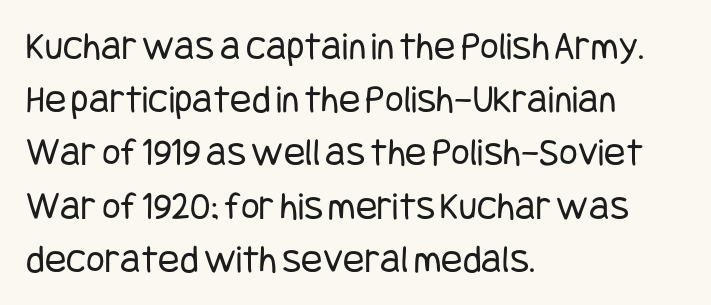
The image shows 40 px regular-weight, condensed sans-serif type, upright; set left-aligned, normal line spacing (1.33x), normal letter spacing, not underlined; low stroke contrast and a large x-height.
